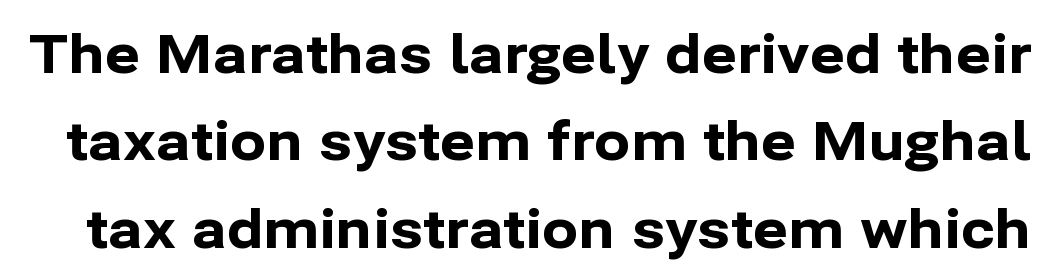
The image shows 54 px bold sans-serif type, upright; set normal line spacing (1.62x), normal letter spacing, not underlined; low stroke contrast and a medium x-height.
